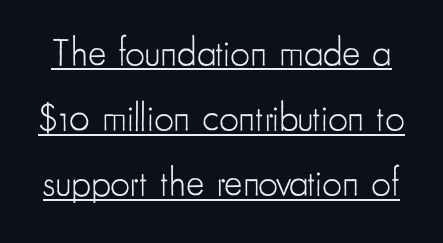
The image shows 39 px light, condensed sans-serif type, upright; set normal line spacing (1.67x), normal letter spacing, underlined; low stroke contrast and a small x-height.
